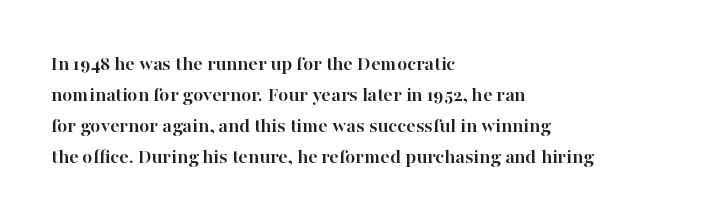
{"italic": "no", "bold": "yes", "underline": "no", "align": "left", "line_spacing": "normal", "line_spacing_ratio": 1.48, "letter_spacing": "normal", "letter_spacing_em": 0.0, "glyph_px": 21}
